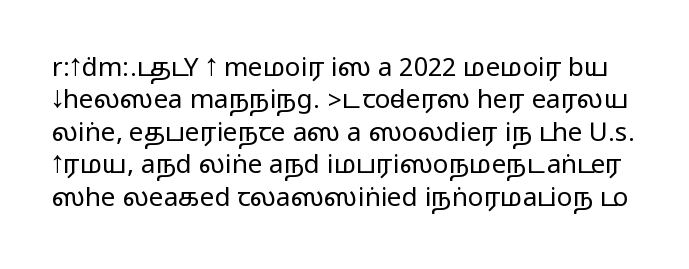
Q: Is the text italic (slanted)? A: No, it is upright.
Q: Is the text underlined? A: No.
Q: Is the spacing between letters normal or unusually wide? A: Normal.
Q: Is the spacing between lines tight, normal or loose? A: Normal.
